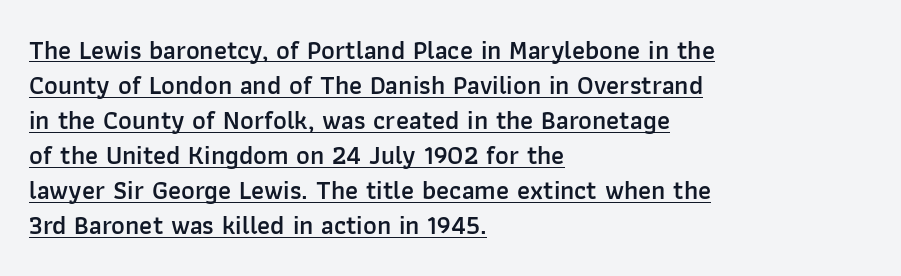
Posture: vertical. Caption: semibold face, moderately heavy strokes. Horizontal bands of white between lines are of average thickness. Tracking here is standard; glyphs follow each other at the usual distance. The rendering anchors every line to the left-hand side. A typographer would call this underscored text.
